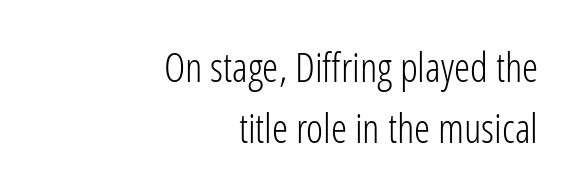
{"serif": "no", "italic": "no", "bold": "no", "weight": "light", "width": "condensed", "stroke_contrast": "low", "x_height": "medium", "monospaced": "no", "underline": "no", "align": "right", "line_spacing": "normal", "line_spacing_ratio": 1.48, "letter_spacing": "normal", "letter_spacing_em": 0.0, "glyph_px": 41}
